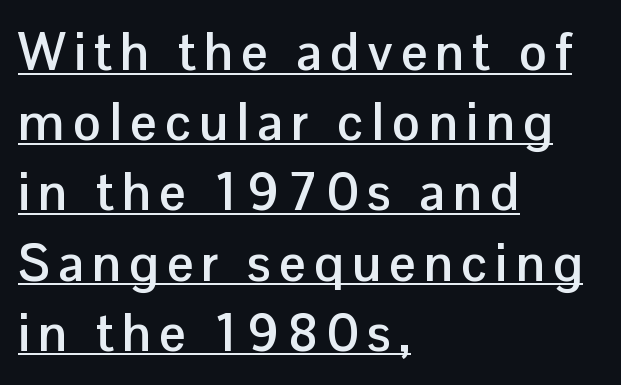
Q: Is the text bold? A: Yes.
Q: Is the text italic (slanted)? A: No, it is upright.
Q: Is the typeface a serif or a sans-serif typeface? A: Sans-serif.
Q: Is the text underlined? A: Yes.
Q: How is the paragraph aligned? A: Left-aligned.
Q: Is the spacing between lines tight, normal or loose? A: Normal.
Q: Width (condensed, normal, or wide)? A: Normal.
Q: Stroke contrast? A: Low.
Q: x-height? A: Medium.
Q: Monospaced? A: No.
